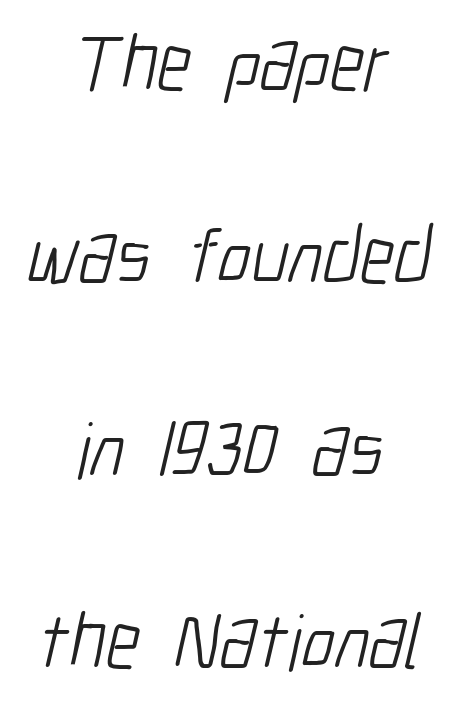
The image shows 79 px light, condensed sans-serif type; set centered, loose line spacing (2.44x), normal letter spacing, not underlined; low stroke contrast and a medium x-height.
